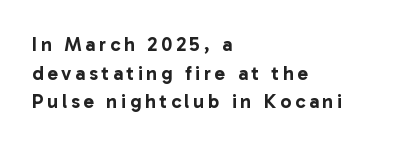
The lines sit at an ordinary, default distance from one another. Nobody drew a line under any word here. The lines are quadded left. Italic: no, the glyphs are upright roman.
